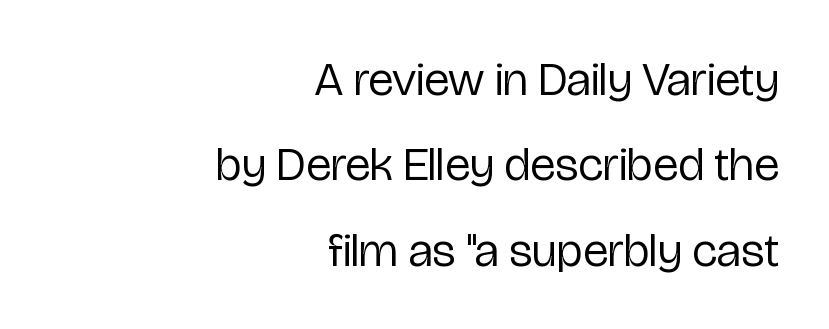
The passage shown is typed in a proportional face where columns would drift. These lines are composed in type without serifs. Reading down the block, your eye finds every line finishing at a fixed right position. Each row of text sits above clean, open space. These lines were composed using upright roman letters.
